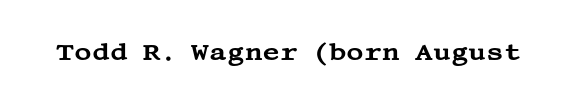
{"italic": "no", "underline": "no", "letter_spacing": "normal", "letter_spacing_em": 0.0, "glyph_px": 24}
